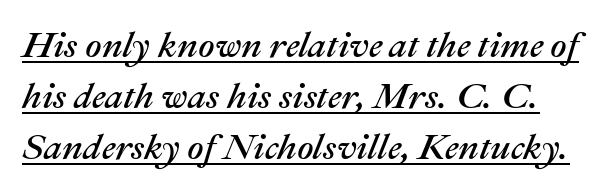
The image shows 36 px text type, italic (leaning right); set normal line spacing (1.42x), normal letter spacing, underlined; medium stroke contrast and a medium x-height.
